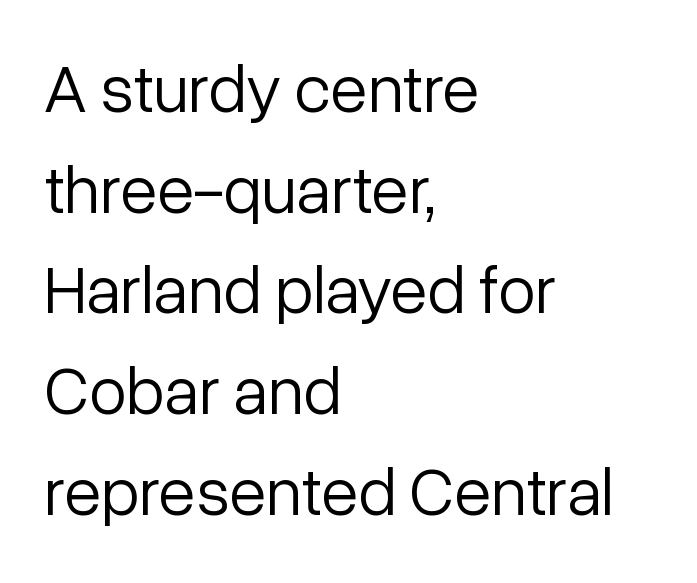
{"serif": "no", "italic": "no", "bold": "no", "weight": "light", "width": "normal", "stroke_contrast": "low", "x_height": "medium", "monospaced": "no", "underline": "no", "align": "left", "line_spacing": "normal", "line_spacing_ratio": 1.48, "letter_spacing": "normal", "letter_spacing_em": 0.0, "glyph_px": 68}
